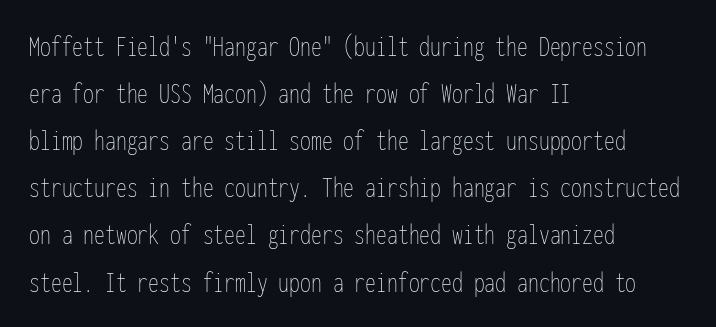
Standard letterfit; no display-style spreading of the glyphs. A typesetter would call this monospace, since all characters share one set width. Quick note: not italic, upright. No letter is thick-stroked: the sample isn't bold. The typesetter chose a ragged-right arrangement here. The zone under the glyphs is completely vacant.
